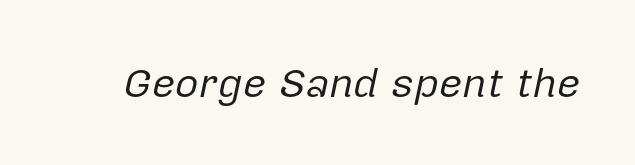
When letters slant like this, we call the style italic. The strokes are not fattened; the text isn't bold. The letters sit at their default tracking, neither squeezed nor spread. Type without underlining. Proportional: the letters do not fall into vertical columns.
